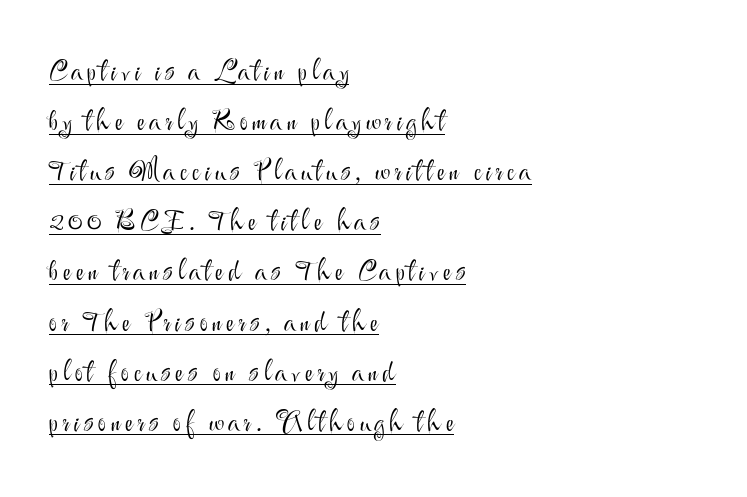
{"serif": "no", "bold": "no", "weight": "light", "width": "normal", "stroke_contrast": "medium", "x_height": "small", "monospaced": "no", "underline": "yes", "align": "left", "line_spacing_ratio": 1.79, "glyph_px": 28}
